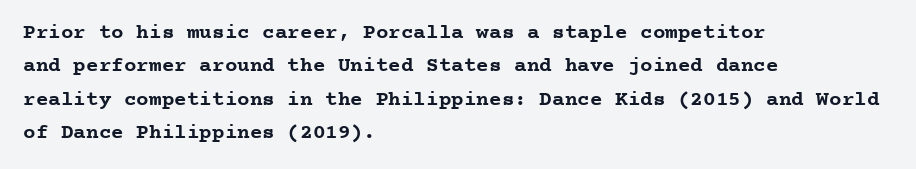
{"italic": "no", "bold": "yes", "underline": "no", "align": "left", "line_spacing": "normal", "line_spacing_ratio": 1.59, "letter_spacing": "normal", "letter_spacing_em": 0.0, "glyph_px": 21}
